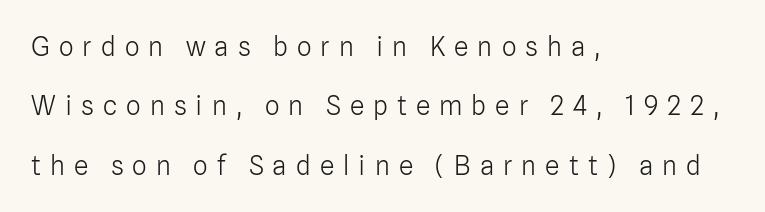
Q: Is the text bold? A: No.
Q: Is the text italic (slanted)? A: No, it is upright.
Q: Is the text underlined? A: No.
Q: How is the paragraph aligned? A: Left-aligned.
Q: Is the spacing between letters normal or unusually wide? A: Unusually wide.
Q: Is the spacing between lines tight, normal or loose? A: Loose.
